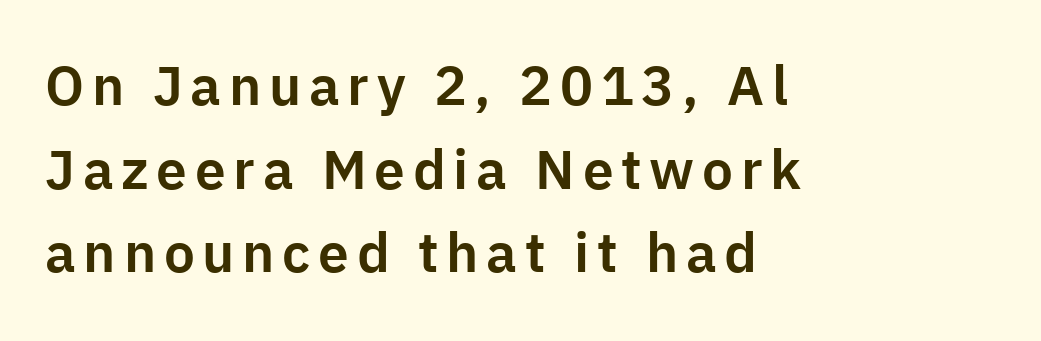
The image shows 55 px sans-serif type, upright; set left-aligned, normal line spacing (1.52x), not underlined; low stroke contrast and a medium x-height.
